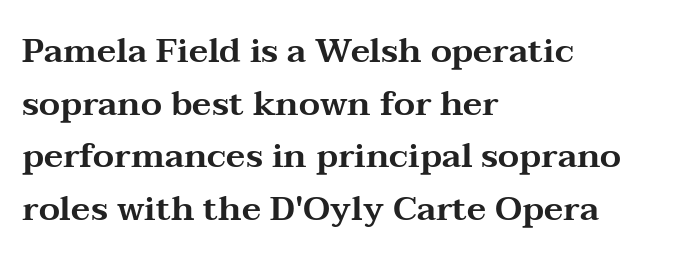
The image shows 34 px wide serif type, upright; set left-aligned, normal line spacing (1.55x), normal letter spacing, not underlined; medium stroke contrast and a medium x-height.
